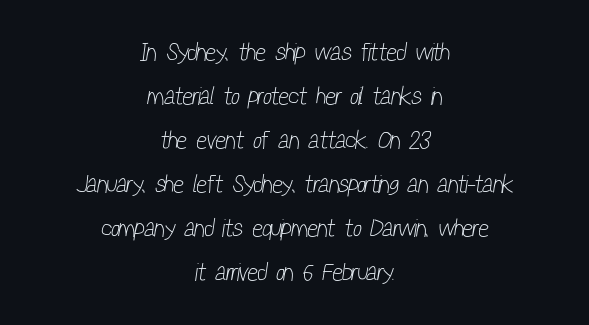
Q: Is the text bold? A: No.
Q: Is the text underlined? A: No.
Q: How is the paragraph aligned? A: Centered.
Q: Is the spacing between letters normal or unusually wide? A: Normal.
